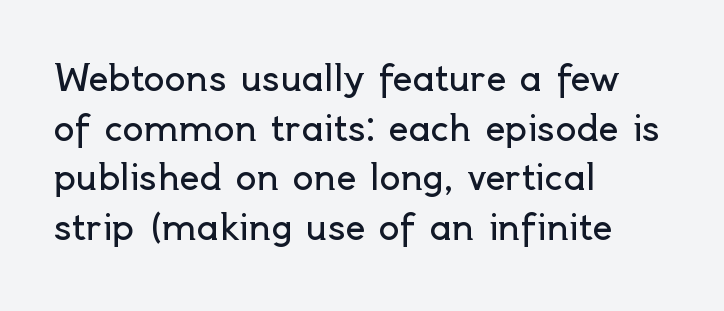
{"serif": "no", "italic": "no", "bold": "no", "weight": "regular", "width": "normal", "x_height": "small", "monospaced": "no", "underline": "no", "align": "left", "line_spacing": "normal", "line_spacing_ratio": 1.42, "letter_spacing": "normal", "letter_spacing_em": 0.0, "glyph_px": 35}
